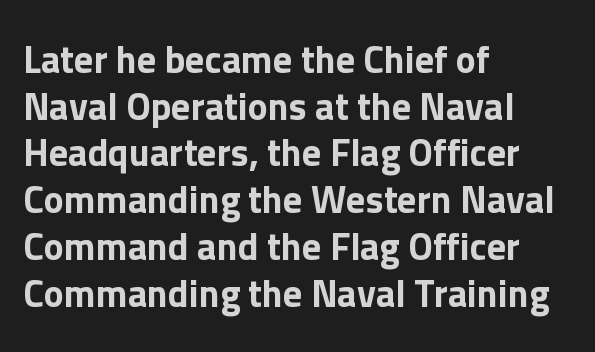
{"serif": "no", "italic": "no", "width": "normal", "stroke_contrast": "low", "x_height": "medium", "monospaced": "no", "underline": "no", "align": "left", "line_spacing_ratio": 1.23, "letter_spacing": "normal", "letter_spacing_em": 0.0, "glyph_px": 38}
